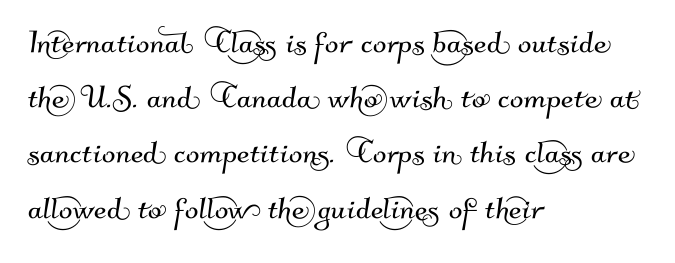
Q: Is the typeface a serif or a sans-serif typeface? A: Sans-serif.
Q: Is the text underlined? A: No.
Q: How is the paragraph aligned? A: Left-aligned.
Q: Is the spacing between letters normal or unusually wide? A: Normal.
Q: Is the spacing between lines tight, normal or loose? A: Normal.
Q: Width (condensed, normal, or wide)? A: Normal.
Q: Stroke contrast? A: Medium.
Q: x-height? A: Small.
Q: Monospaced? A: No.
